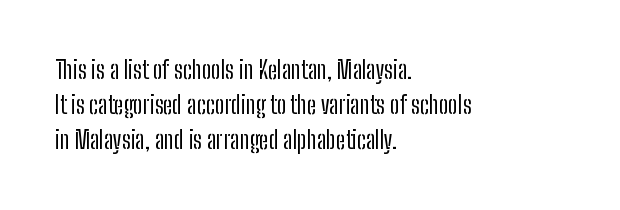
Q: Is the text bold? A: No.
Q: Is the text italic (slanted)? A: No, it is upright.
Q: Is the text underlined? A: No.
Q: How is the paragraph aligned? A: Left-aligned.
Q: Is the spacing between letters normal or unusually wide? A: Normal.
Q: Is the spacing between lines tight, normal or loose? A: Normal.
